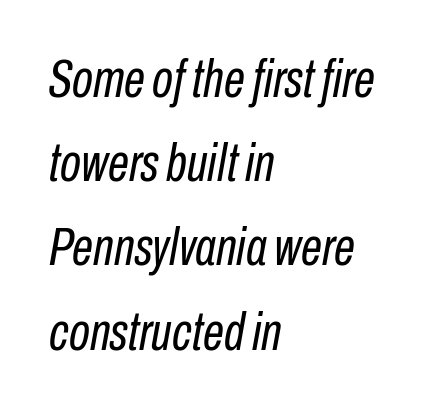
Q: Is the text bold? A: No.
Q: Is the text italic (slanted)? A: Yes, it leans right by about 10 degrees.
Q: Is the text underlined? A: No.
Q: How is the paragraph aligned? A: Left-aligned.
Q: Is the spacing between letters normal or unusually wide? A: Normal.
Q: Is the spacing between lines tight, normal or loose? A: Normal.
Q: Width (condensed, normal, or wide)? A: Condensed.
Q: Stroke contrast? A: Low.
Q: x-height? A: Medium.
Q: Monospaced? A: No.
